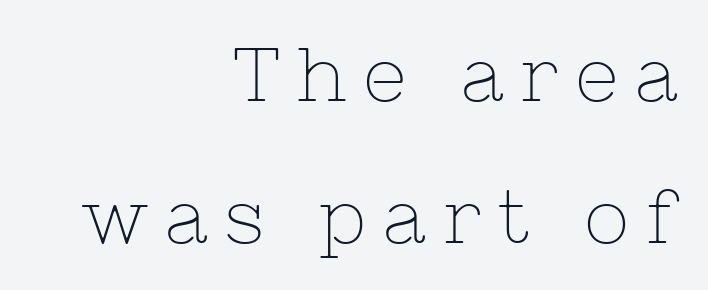
The image shows 76 px thin serif type, upright; set right-aligned, line spacing 1.87x, unusually wide letter spacing (+0.22 em), not underlined; low stroke contrast and a medium x-height.
